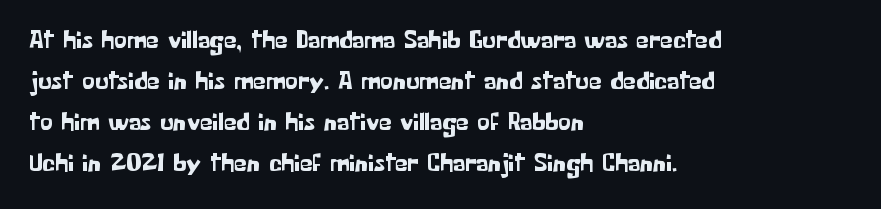
Q: Is the text italic (slanted)? A: No, it is upright.
Q: Is the text underlined? A: No.
Q: How is the paragraph aligned? A: Left-aligned.
Q: Is the spacing between letters normal or unusually wide? A: Normal.
Q: Is the spacing between lines tight, normal or loose? A: Normal.
